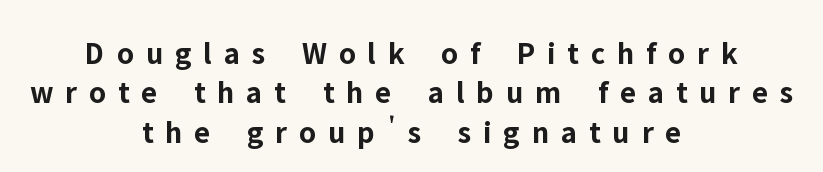
{"serif": "no", "italic": "no", "bold": "yes", "weight": "bold", "width": "normal", "stroke_contrast": "low", "x_height": "medium", "monospaced": "no", "underline": "no", "align": "center", "line_spacing_ratio": 1.23, "letter_spacing": "wide", "letter_spacing_em": 0.37, "glyph_px": 32}
